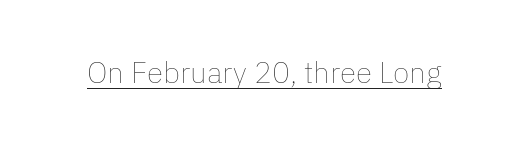
The image shows 30 px thin type, upright; set normal letter spacing, underlined; low stroke contrast and a medium x-height.
